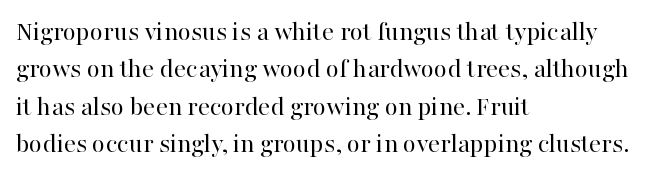
Interline gaps are of average width in this sample. Inter-character spacing is left at the font's built-in metrics. If you drew a line through each stem, it would be perfectly vertical. Words float on clear page, feet unadorned. Each line starts at the same left margin while the right side varies.
